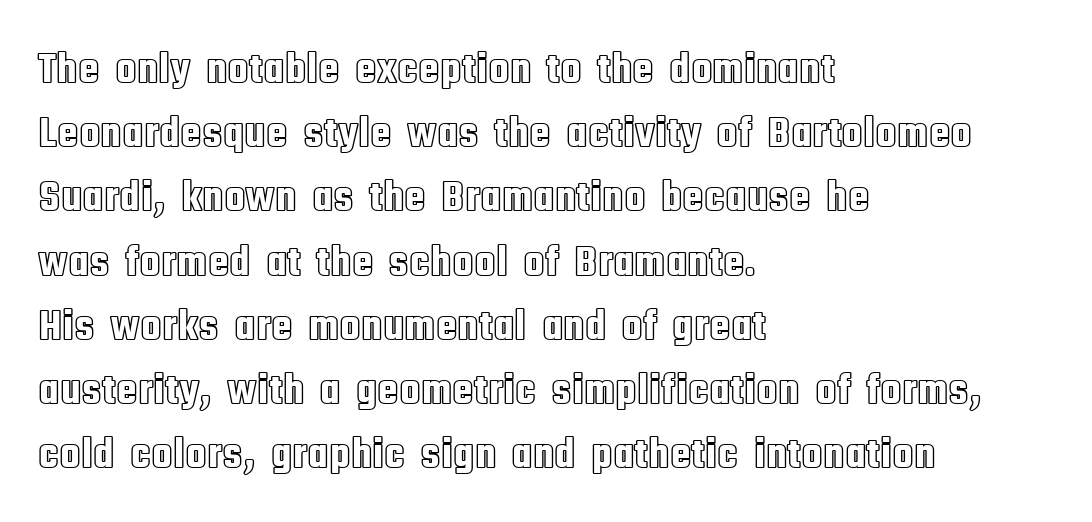
Q: Is the text italic (slanted)? A: No, it is upright.
Q: Is the text underlined? A: No.
Q: How is the paragraph aligned? A: Left-aligned.
Q: Is the spacing between letters normal or unusually wide? A: Normal.
Q: Is the spacing between lines tight, normal or loose? A: Normal.
Q: Width (condensed, normal, or wide)? A: Condensed.
Q: x-height? A: Large.
Q: Monospaced? A: No.
